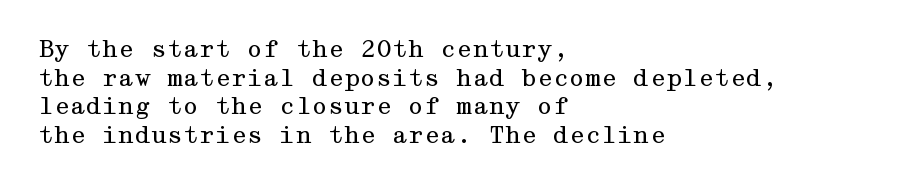
Q: Is the text bold? A: No.
Q: Is the text italic (slanted)? A: No, it is upright.
Q: Is the text underlined? A: No.
Q: How is the paragraph aligned? A: Left-aligned.
Q: Is the spacing between letters normal or unusually wide? A: Normal.
Q: Is the spacing between lines tight, normal or loose? A: Normal.
